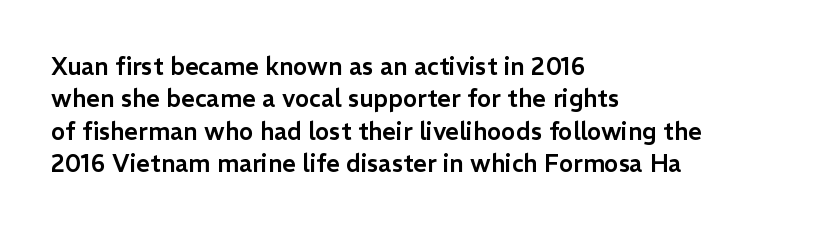
The image shows 24 px text type, upright; set left-aligned, normal line spacing (1.35x), normal letter spacing, not underlined.
